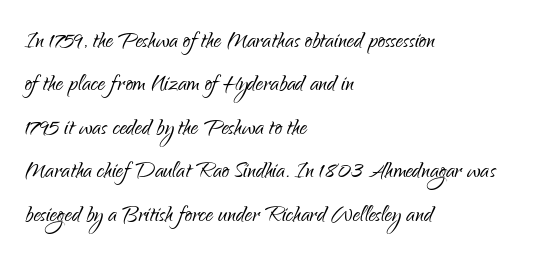
{"serif": "no", "bold": "no", "weight": "light", "width": "condensed", "stroke_contrast": "low", "x_height": "small", "monospaced": "no", "underline": "no", "align": "left", "line_spacing": "normal", "line_spacing_ratio": 1.5, "letter_spacing": "normal", "letter_spacing_em": 0.0, "glyph_px": 29}
